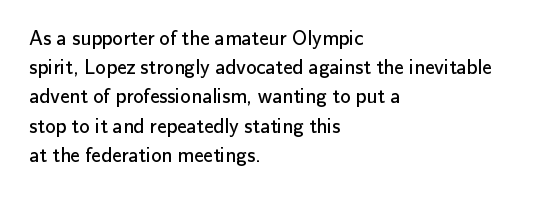
{"italic": "no", "bold": "no", "underline": "no", "align": "left", "line_spacing": "normal", "line_spacing_ratio": 1.39, "letter_spacing": "normal", "letter_spacing_em": 0.0, "glyph_px": 21}
